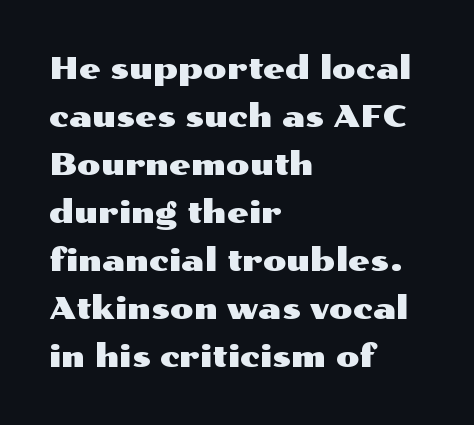
{"serif": "no", "italic": "no", "width": "wide", "stroke_contrast": "medium", "x_height": "medium", "monospaced": "no", "underline": "no", "align": "left", "line_spacing": "normal", "line_spacing_ratio": 1.55, "letter_spacing": "normal", "letter_spacing_em": 0.0, "glyph_px": 31}
